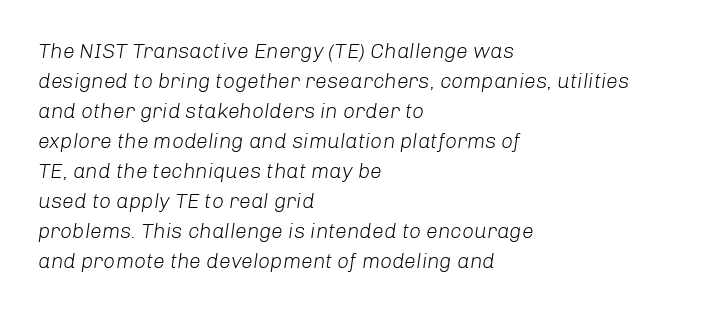
Q: Is the text bold? A: No.
Q: Is the text italic (slanted)? A: Yes, it leans right by about 8 degrees.
Q: Is the text underlined? A: No.
Q: How is the paragraph aligned? A: Left-aligned.
Q: Is the spacing between letters normal or unusually wide? A: Normal.
Q: Is the spacing between lines tight, normal or loose? A: Normal.
